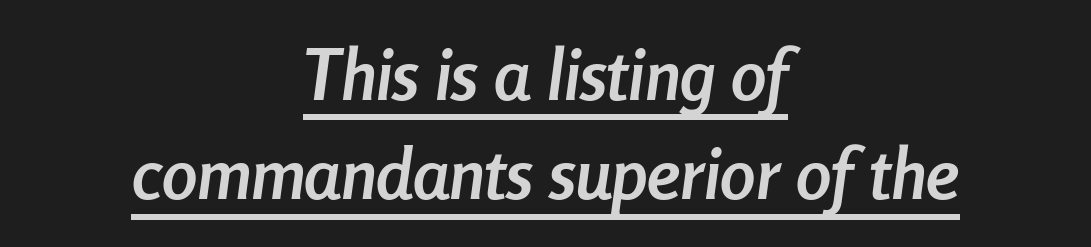
Each letter keeps its own natural width here, so spacing adapts to shape. This rendering features underlined lettering. The letters are slanted; this is an italic face. Is the block centered? Yes — each line is placed symmetrically about the middle. Whoever set this chose a conventional vertical rhythm.
